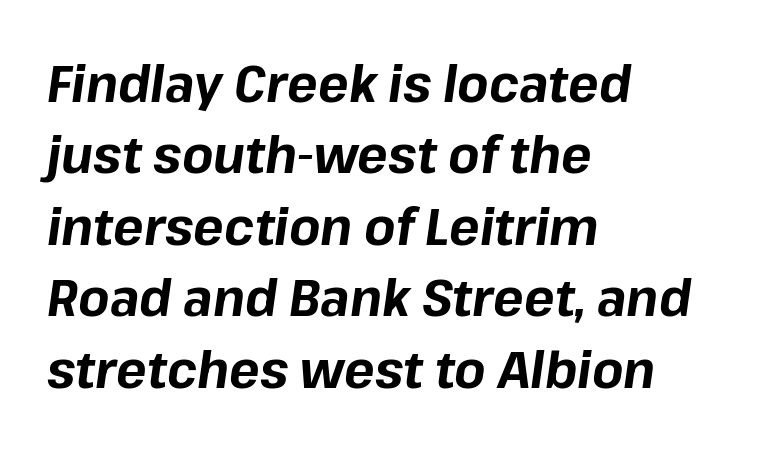
The image shows 51 px bold type, italic (leaning right); set left-aligned, normal line spacing (1.4x), normal letter spacing, not underlined; low stroke contrast and a medium x-height.
